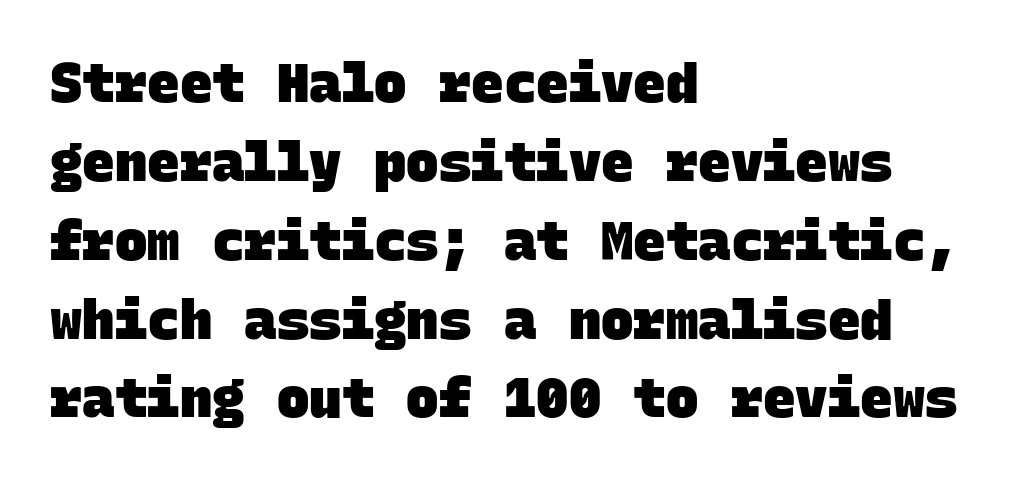
The words here are not underlined. The designer left line spacing at the default. Observe the absence of serifs on each vertical stroke in this sample. The rendering uses typewriter-style spacing with identical character cells. Typeset ragged right — the left edge is the straight one.
